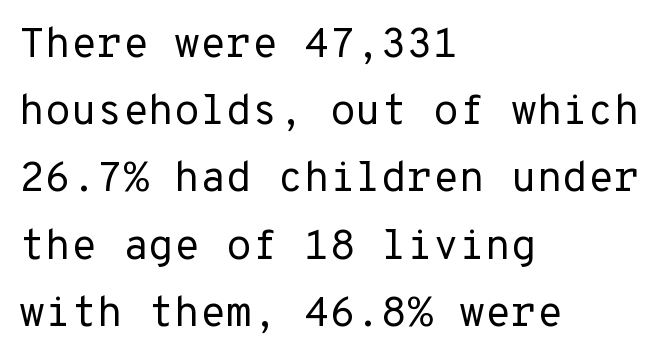
{"serif": "no", "italic": "no", "bold": "no", "weight": "regular", "width": "normal", "stroke_contrast": "low", "x_height": "medium", "monospaced": "yes", "underline": "no", "align": "left", "line_spacing": "normal", "line_spacing_ratio": 1.6, "letter_spacing": "normal", "letter_spacing_em": 0.0, "glyph_px": 42}
